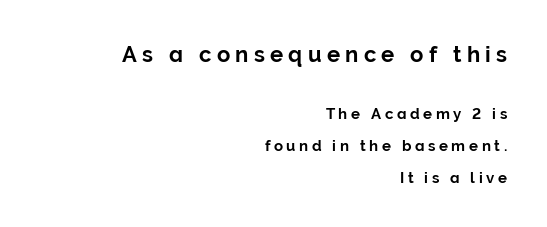
{"italic": "no", "underline": "no", "align": "right", "line_spacing": "loose", "line_spacing_ratio": 2.12, "letter_spacing": "wide", "letter_spacing_em": 0.24, "larger_block": "first", "size_ratio": 1.47, "glyph_px": 22}
